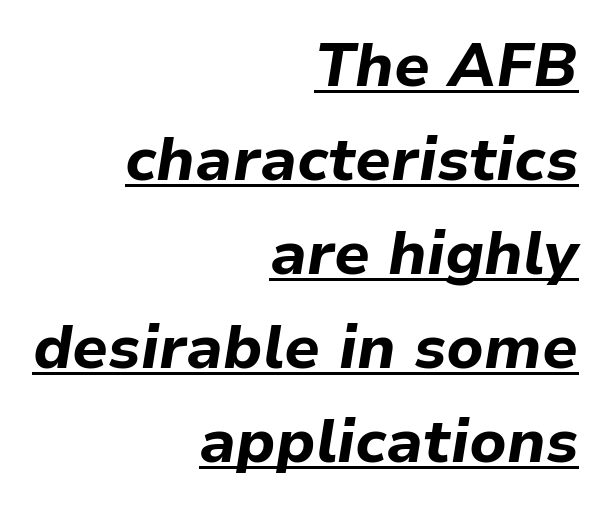
{"italic": "yes", "lean": "right", "slant_degrees": 9, "bold": "yes", "weight": "bold", "width": "normal", "stroke_contrast": "low", "x_height": "medium", "monospaced": "no", "underline": "yes", "align": "right", "line_spacing": "normal", "line_spacing_ratio": 1.54, "letter_spacing": "normal", "letter_spacing_em": 0.0, "glyph_px": 61}
